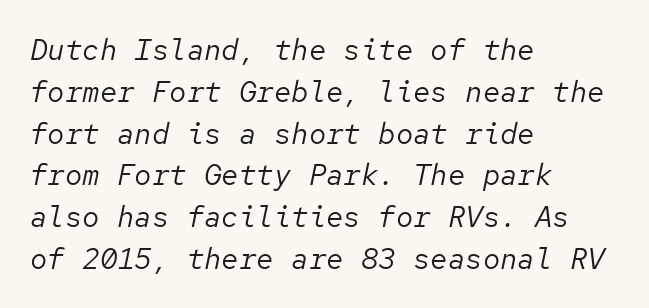
{"italic": "yes", "lean": "right", "slant_degrees": 12, "bold": "no", "weight": "regular", "width": "normal", "stroke_contrast": "low", "x_height": "medium", "monospaced": "yes", "underline": "no", "align": "left", "line_spacing": "normal", "line_spacing_ratio": 1.44, "letter_spacing": "normal", "letter_spacing_em": 0.0, "glyph_px": 29}
